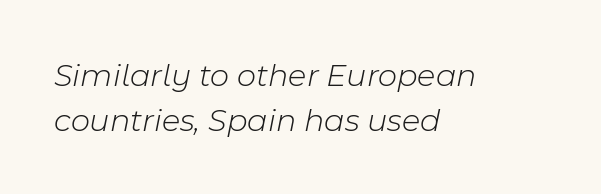
The image shows 33 px light type, italic (leaning right); set left-aligned, normal line spacing (1.36x), normal letter spacing, not underlined; low stroke contrast and a medium x-height.
